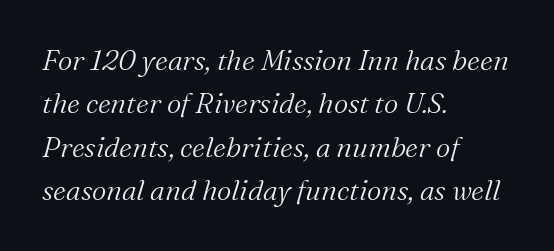
Q: Is the text bold? A: No.
Q: Is the text italic (slanted)? A: Yes, it leans right by about 16 degrees.
Q: Is the typeface a serif or a sans-serif typeface? A: Serif.
Q: Is the text underlined? A: No.
Q: How is the paragraph aligned? A: Left-aligned.
Q: Is the spacing between letters normal or unusually wide? A: Normal.
Q: Is the spacing between lines tight, normal or loose? A: Normal.
Q: Width (condensed, normal, or wide)? A: Normal.
Q: Stroke contrast? A: Medium.
Q: x-height? A: Medium.
Q: Monospaced? A: No.
